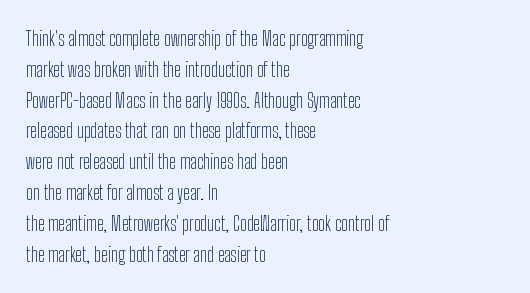
Q: Is the text bold? A: No.
Q: Is the text italic (slanted)? A: No, it is upright.
Q: Is the text underlined? A: No.
Q: How is the paragraph aligned? A: Left-aligned.
Q: Is the spacing between letters normal or unusually wide? A: Normal.
Q: Is the spacing between lines tight, normal or loose? A: Normal.
